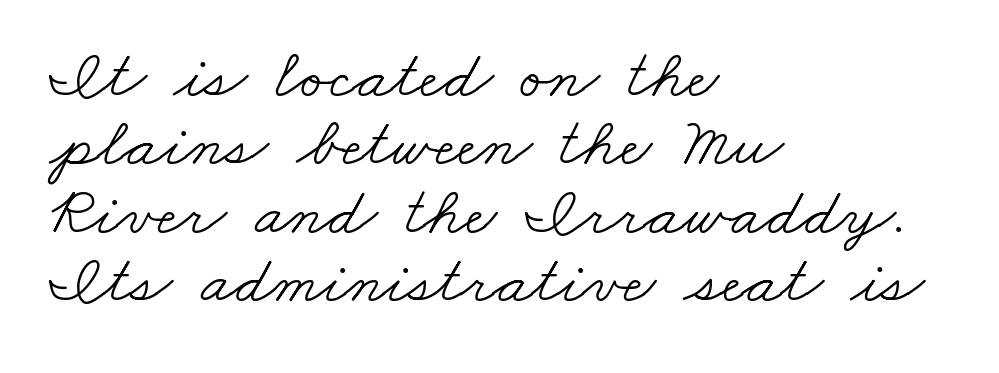
The image shows 69 px light, wide serif type; set left-aligned, tight line spacing (0.99x), normal letter spacing, not underlined; low stroke contrast and a small x-height.
